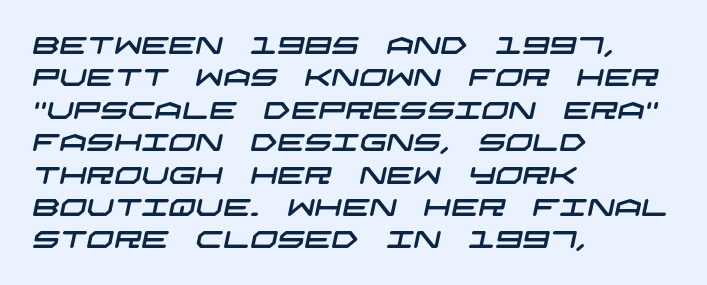
Notice how the passage keeps a crisp vertical edge on the left only. Descenders are the only things crossing below the line. Glyph-to-glyph distance matches everyday printed text. A normal amount of white space separates one row of letters from the next.
